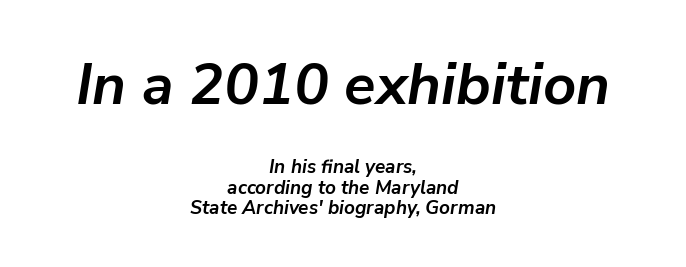
{"italic": "yes", "lean": "right", "slant_degrees": 9, "bold": "yes", "weight": "semibold", "width": "normal", "stroke_contrast": "low", "x_height": "medium", "monospaced": "no", "underline": "no", "align": "center", "line_spacing": "tight", "line_spacing_ratio": 1.07, "letter_spacing": "normal", "letter_spacing_em": 0.0, "larger_block": "first", "size_ratio": 3.05, "glyph_px": 58}
